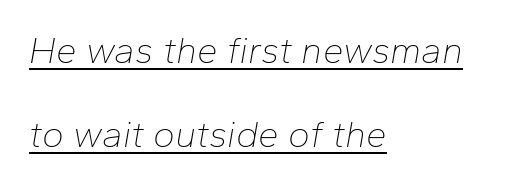
Q: Is the text bold? A: No.
Q: Is the text italic (slanted)? A: Yes, it leans right by about 10 degrees.
Q: Is the text underlined? A: Yes.
Q: How is the paragraph aligned? A: Left-aligned.
Q: Is the spacing between letters normal or unusually wide? A: Normal.
Q: Is the spacing between lines tight, normal or loose? A: Loose.
Q: Width (condensed, normal, or wide)? A: Normal.
Q: Stroke contrast? A: Low.
Q: x-height? A: Medium.
Q: Monospaced? A: No.
